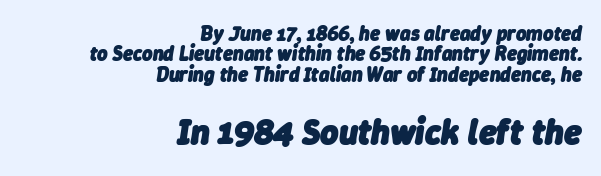
{"italic": "yes", "lean": "right", "slant_degrees": 9, "bold": "yes", "weight": "heavy", "width": "normal", "stroke_contrast": "low", "x_height": "medium", "monospaced": "no", "underline": "no", "align": "right", "line_spacing": "tight", "line_spacing_ratio": 1.02, "letter_spacing": "normal", "letter_spacing_em": 0.0, "larger_block": "second", "size_ratio": 1.75, "glyph_px": 35}
